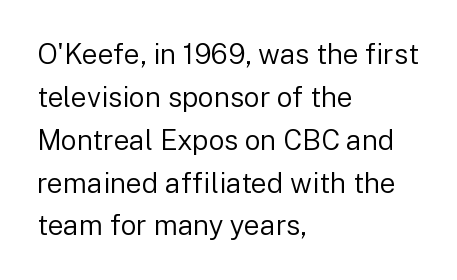
Q: Is the text bold? A: No.
Q: Is the text italic (slanted)? A: No, it is upright.
Q: Is the typeface a serif or a sans-serif typeface? A: Sans-serif.
Q: Is the text underlined? A: No.
Q: How is the paragraph aligned? A: Left-aligned.
Q: Is the spacing between letters normal or unusually wide? A: Normal.
Q: Is the spacing between lines tight, normal or loose? A: Normal.
Q: Width (condensed, normal, or wide)? A: Normal.
Q: Stroke contrast? A: Low.
Q: x-height? A: Medium.
Q: Monospaced? A: No.
